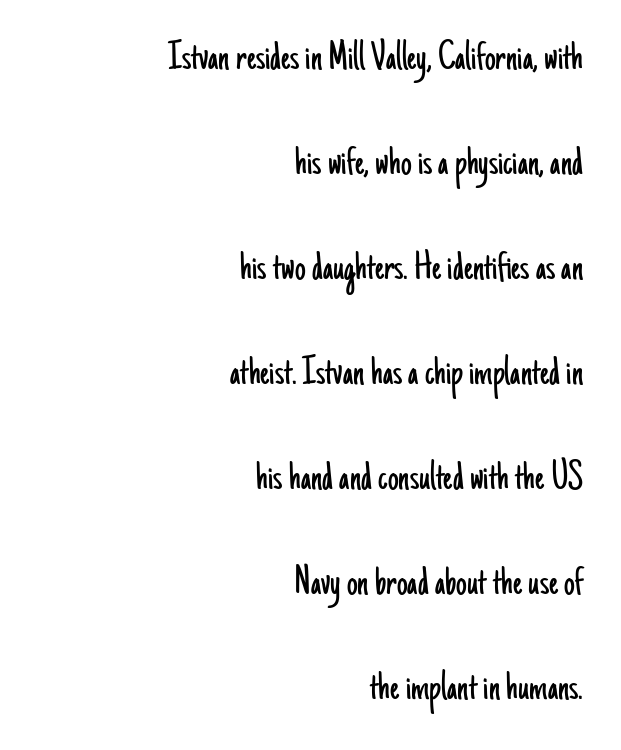
{"serif": "no", "italic": "no", "bold": "no", "weight": "light", "width": "condensed", "stroke_contrast": "low", "x_height": "small", "monospaced": "no", "underline": "no", "align": "right", "line_spacing": "loose", "line_spacing_ratio": 2.44, "letter_spacing": "normal", "letter_spacing_em": 0.0, "glyph_px": 43}
